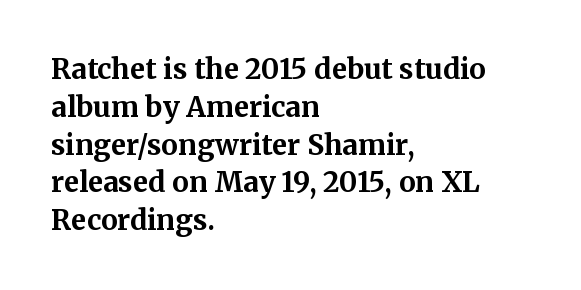
Q: Is the text bold? A: Yes.
Q: Is the text italic (slanted)? A: No, it is upright.
Q: Is the typeface a serif or a sans-serif typeface? A: Serif.
Q: Is the text underlined? A: No.
Q: How is the paragraph aligned? A: Left-aligned.
Q: Is the spacing between letters normal or unusually wide? A: Normal.
Q: Is the spacing between lines tight, normal or loose? A: Normal.
Q: Width (condensed, normal, or wide)? A: Normal.
Q: Stroke contrast? A: Medium.
Q: x-height? A: Medium.
Q: Monospaced? A: No.
